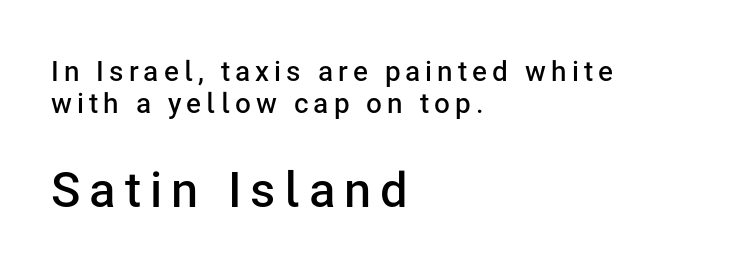
{"serif": "no", "italic": "no", "bold": "semi", "weight": "semibold", "width": "normal", "stroke_contrast": "low", "x_height": "medium", "monospaced": "no", "underline": "no", "align": "left", "line_spacing_ratio": 1.16, "larger_block": "second", "size_ratio": 1.75, "glyph_px": 49}
